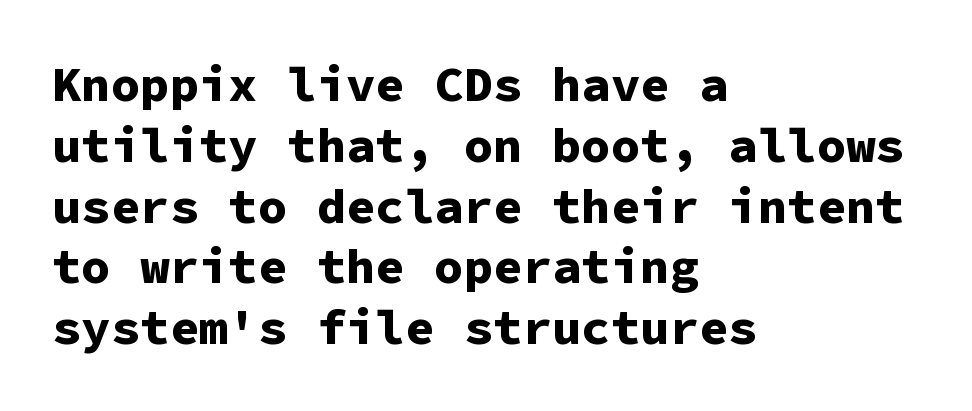
{"serif": "no", "italic": "no", "bold": "yes", "weight": "bold", "width": "normal", "stroke_contrast": "low", "x_height": "medium", "monospaced": "yes", "underline": "no", "align": "left", "line_spacing_ratio": 1.24, "letter_spacing": "normal", "letter_spacing_em": 0.0, "glyph_px": 49}
